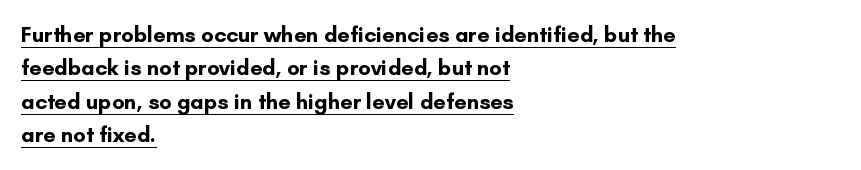
Rows of type keep a routine distance in the vertical direction. One-word summary of the alignment: left. Strokes here are thick enough to call this a true bold. A typesetter would call this zero additional tracking.
